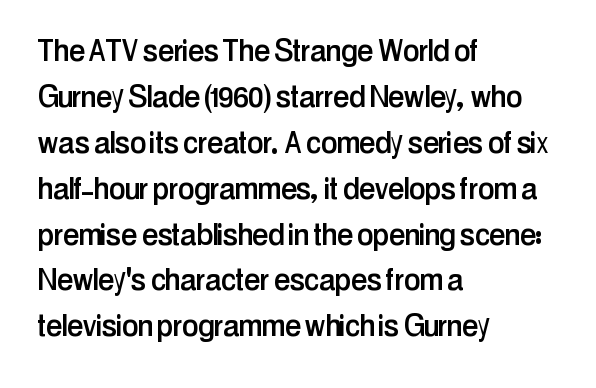
The image shows 37 px condensed sans-serif type, upright; set left-aligned, line spacing 1.24x, normal letter spacing, not underlined; low stroke contrast and a medium x-height.
